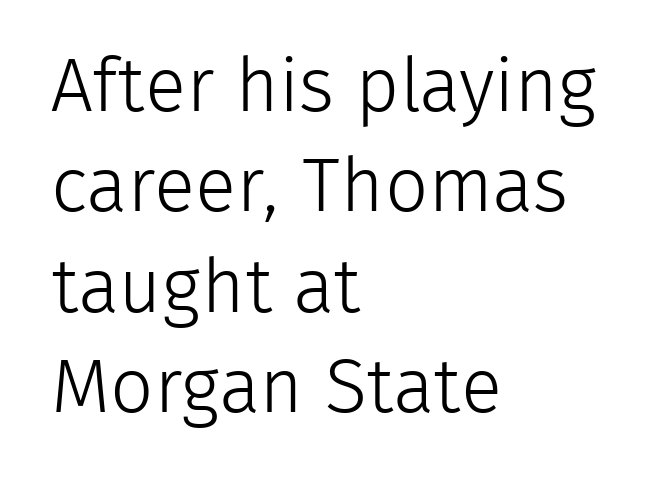
This sample uses a sans-serif face. Reading down the column, the eye jumps a familiar distance to each next line. Characters follow at the spacing the type designer built in. Weight: in the light-to-regular range. Descenders are the only things crossing below the line.
